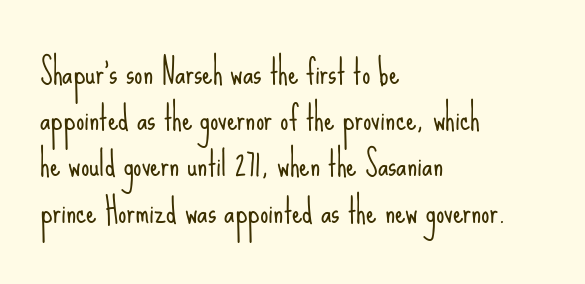
No italicization has been applied; the sample stays upright. Line starts are locked; line ends wander. Letter spacing: default. Stroke terminals: plain, sans-serif.
